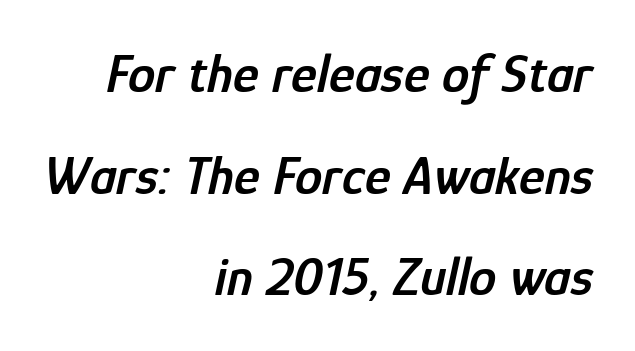
The image shows 55 px semibold, condensed type, italic (leaning right); set right-aligned, line spacing 1.85x, normal letter spacing, not underlined; low stroke contrast and a medium x-height.
